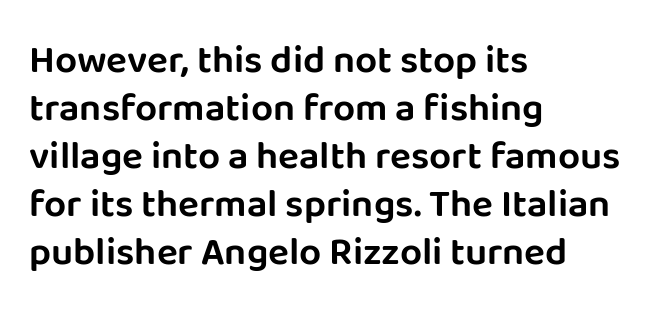
Posture: upright roman. These lines stack with their left ends in a neat column. Bare-footed words on every line. The type family on display is of the sans-serif kind. The passage shown is typed in a proportional face where columns would drift.
